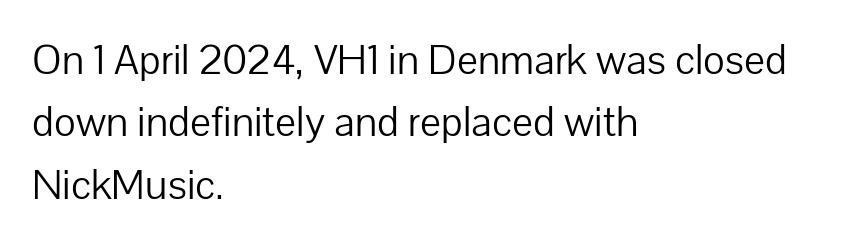
Q: Is the text bold? A: No.
Q: Is the text italic (slanted)? A: No, it is upright.
Q: Is the typeface a serif or a sans-serif typeface? A: Sans-serif.
Q: Is the text underlined? A: No.
Q: How is the paragraph aligned? A: Left-aligned.
Q: Is the spacing between letters normal or unusually wide? A: Normal.
Q: Is the spacing between lines tight, normal or loose? A: Normal.
Q: Width (condensed, normal, or wide)? A: Normal.
Q: Stroke contrast? A: Low.
Q: x-height? A: Medium.
Q: Monospaced? A: No.
